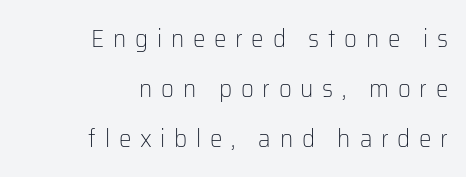
{"italic": "no", "bold": "no", "underline": "no", "align": "right", "line_spacing": "loose", "line_spacing_ratio": 2.01, "letter_spacing": "wide", "letter_spacing_em": 0.35, "glyph_px": 25}
